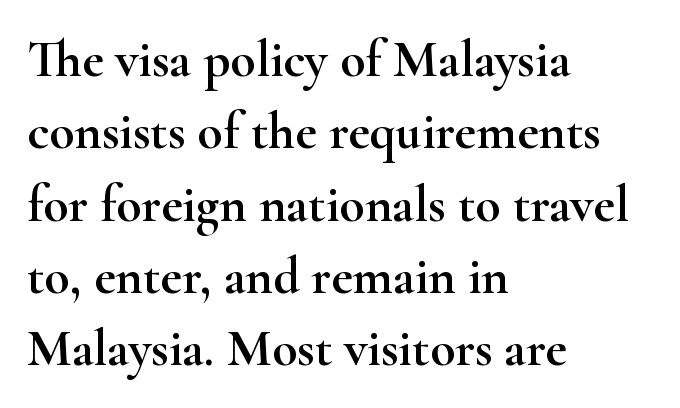
The image shows 52 px wide serif type, upright; set left-aligned, normal line spacing (1.39x), normal letter spacing, not underlined; high stroke contrast and a small x-height.
